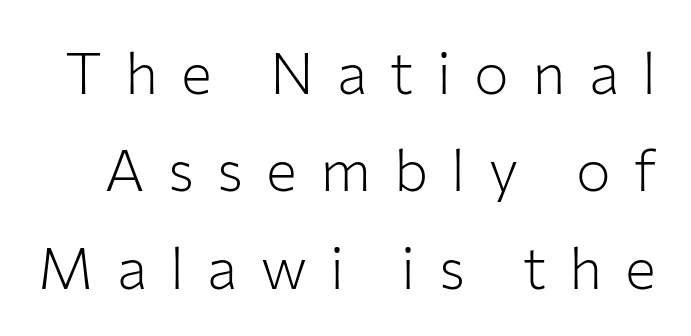
Q: Is the text bold? A: No.
Q: Is the text italic (slanted)? A: No, it is upright.
Q: Is the typeface a serif or a sans-serif typeface? A: Sans-serif.
Q: Is the text underlined? A: No.
Q: Is the spacing between letters normal or unusually wide? A: Unusually wide.
Q: Is the spacing between lines tight, normal or loose? A: Normal.
Q: Width (condensed, normal, or wide)? A: Normal.
Q: Stroke contrast? A: Low.
Q: x-height? A: Medium.
Q: Monospaced? A: No.
